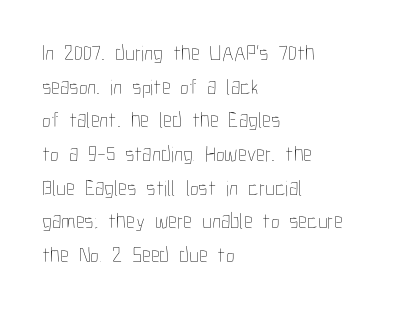
Q: Is the text bold? A: No.
Q: Is the text italic (slanted)? A: No, it is upright.
Q: Is the text underlined? A: No.
Q: How is the paragraph aligned? A: Left-aligned.
Q: Is the spacing between letters normal or unusually wide? A: Normal.
Q: Is the spacing between lines tight, normal or loose? A: Normal.
